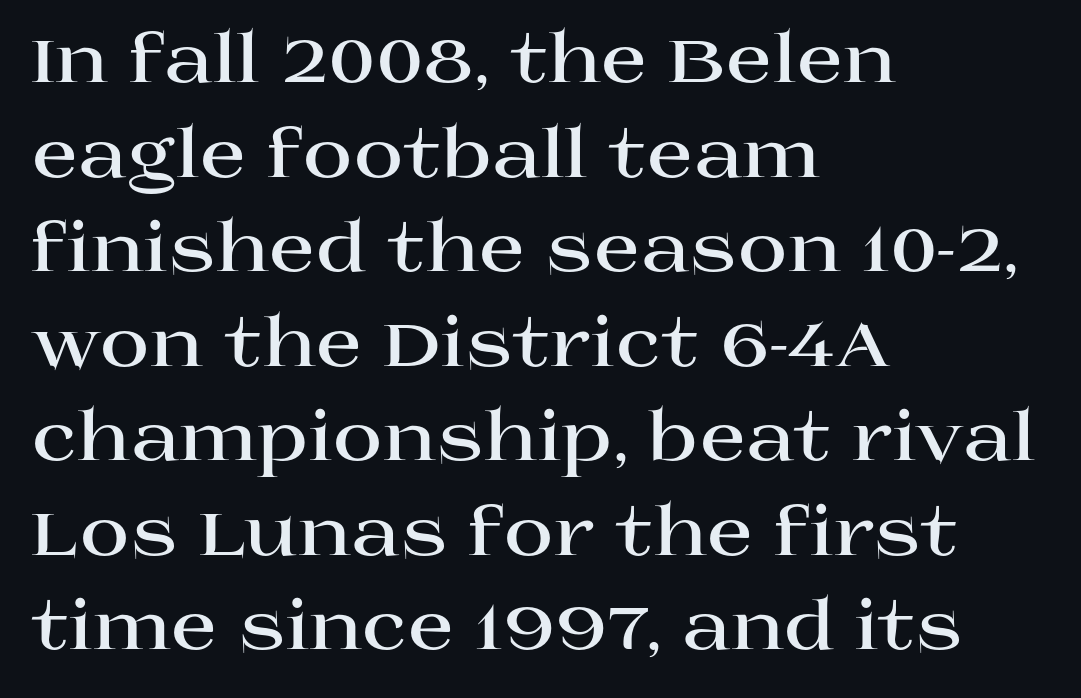
The image shows 68 px bold, wide serif type, upright; set left-aligned, normal line spacing (1.39x), normal letter spacing, not underlined; high stroke contrast and a large x-height.
